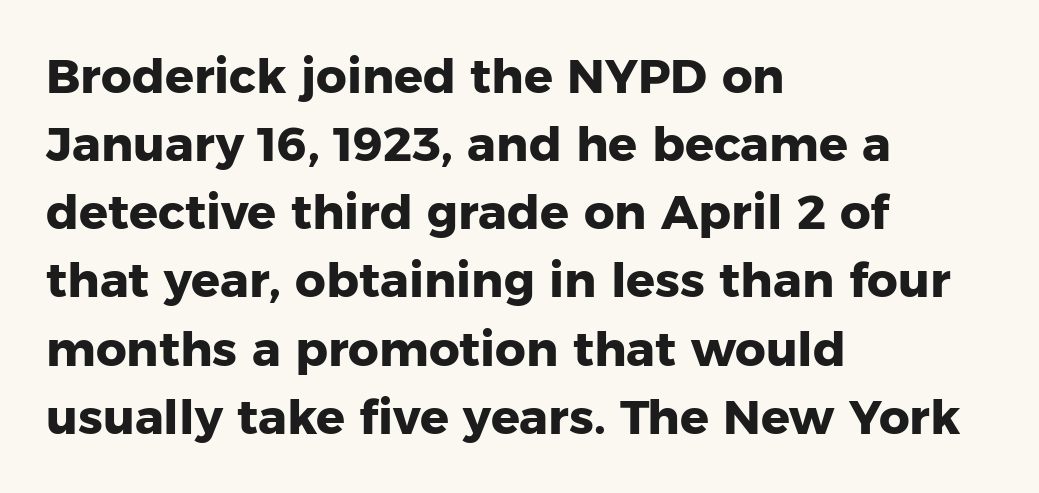
The font is running at its bold setting. Character widths vary here, with narrow letters taking less room than wide ones. A clean baseline with only descenders dipping below it. Upright lettering throughout. The tracking reads as untouched default to a designer's eye. Vertical spacing — default.
